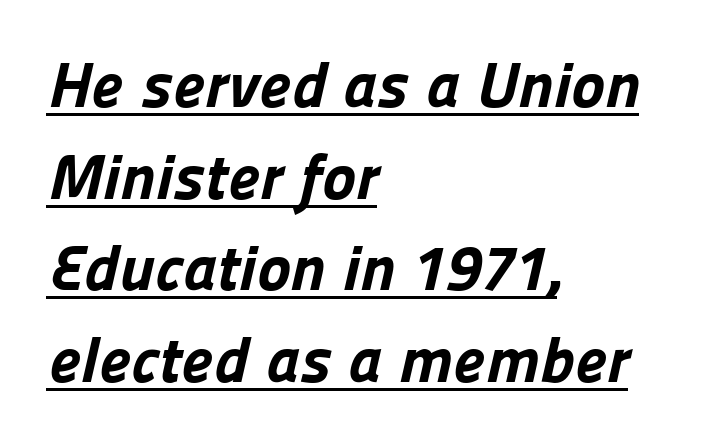
The face used here appears with an underline applied. The face used here has the dense, thick strokes of a bold. The text block is weighted toward the left margin, trailing off unevenly rightward. Think of a printed novel: that variable character pitch is what you see here.
